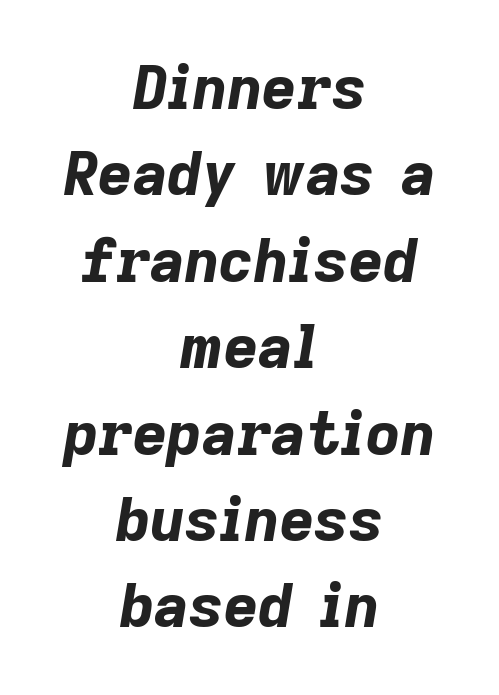
The whole block is typeset with a tilt. The rendering positions every line midway between the sides. Caption: bold face, heavy strokes. Honestly, the row spacing looks completely unremarkable.
